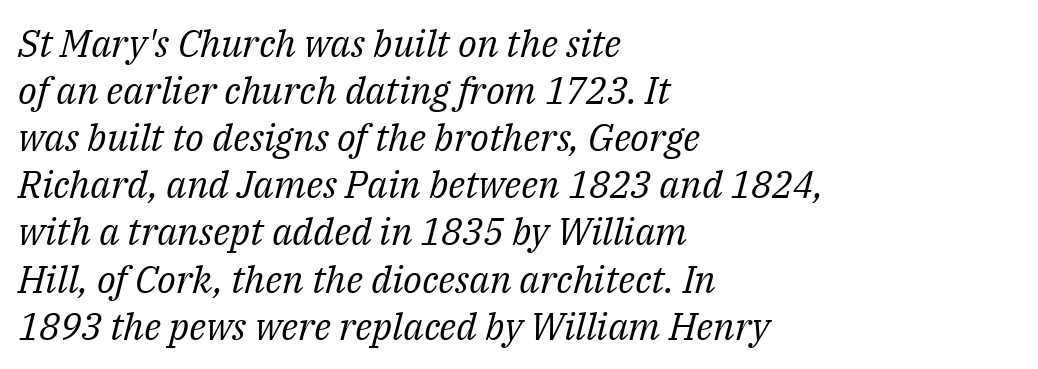
{"serif": "yes", "italic": "yes", "lean": "right", "slant_degrees": 14, "bold": "no", "weight": "regular", "width": "normal", "stroke_contrast": "medium", "x_height": "medium", "monospaced": "no", "underline": "no", "align": "left", "line_spacing_ratio": 1.24, "letter_spacing": "normal", "letter_spacing_em": 0.0, "glyph_px": 38}
